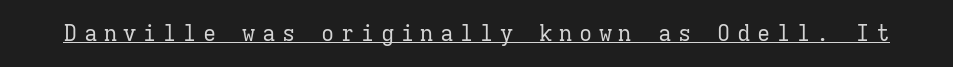
Q: Is the text bold? A: No.
Q: Is the text italic (slanted)? A: No, it is upright.
Q: Is the text underlined? A: Yes.
Q: Is the spacing between letters normal or unusually wide? A: Unusually wide.
